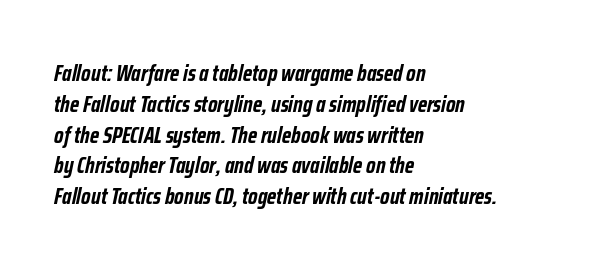
{"italic": "yes", "lean": "right", "slant_degrees": 12, "bold": "yes", "underline": "no", "align": "left", "line_spacing": "normal", "line_spacing_ratio": 1.34, "letter_spacing": "normal", "letter_spacing_em": 0.0, "glyph_px": 23}
